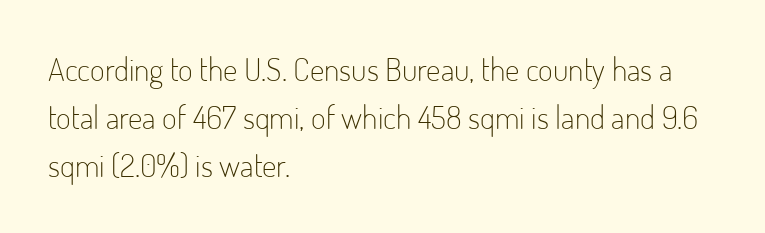
{"serif": "no", "italic": "no", "bold": "no", "weight": "light", "width": "condensed", "stroke_contrast": "low", "x_height": "small", "monospaced": "no", "underline": "no", "align": "left", "line_spacing": "normal", "line_spacing_ratio": 1.5, "letter_spacing": "normal", "letter_spacing_em": 0.0, "glyph_px": 32}
